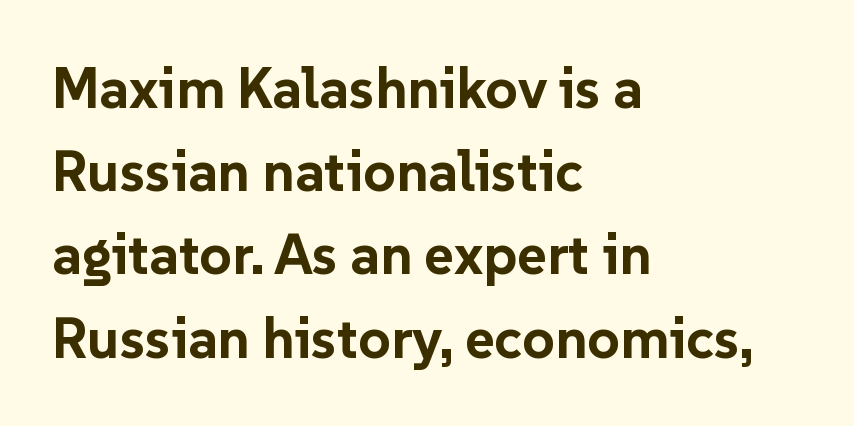
The image shows 57 px bold sans-serif type, upright; set left-aligned, normal line spacing (1.46x), normal letter spacing, not underlined; low stroke contrast and a medium x-height.
